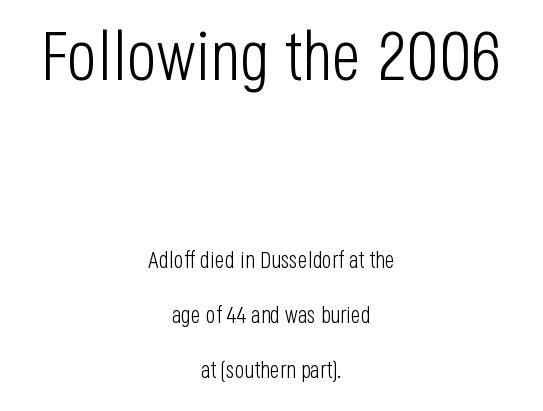
Q: Is the text bold? A: No.
Q: Is the text italic (slanted)? A: No, it is upright.
Q: Is the typeface a serif or a sans-serif typeface? A: Sans-serif.
Q: Is the text underlined? A: No.
Q: How is the paragraph aligned? A: Centered.
Q: Is the spacing between letters normal or unusually wide? A: Normal.
Q: Is the spacing between lines tight, normal or loose? A: Loose.
Q: Which block of text is set in a larger size, the first (top) or the second (bottom)? A: The first (top) one.
Q: Width (condensed, normal, or wide)? A: Condensed.
Q: Stroke contrast? A: Low.
Q: x-height? A: Large.
Q: Monospaced? A: No.
